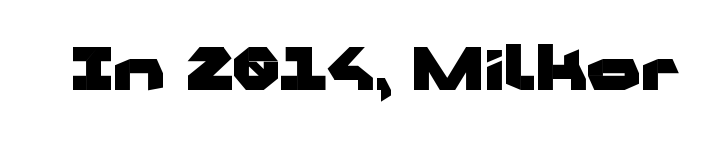
Q: Is the text bold? A: Yes.
Q: Is the text italic (slanted)? A: No, it is upright.
Q: Is the typeface a serif or a sans-serif typeface? A: Sans-serif.
Q: Is the text underlined? A: No.
Q: Is the spacing between letters normal or unusually wide? A: Normal.
Q: Width (condensed, normal, or wide)? A: Wide.
Q: Stroke contrast? A: Low.
Q: x-height? A: Medium.
Q: Monospaced? A: No.
